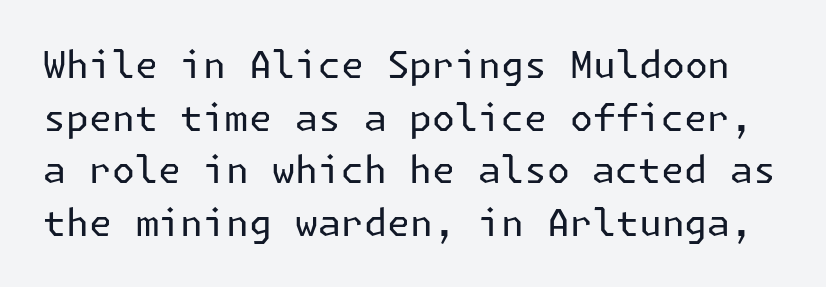
{"serif": "no", "italic": "no", "bold": "no", "weight": "regular", "width": "normal", "stroke_contrast": "low", "x_height": "medium", "underline": "no", "line_spacing": "normal", "line_spacing_ratio": 1.42, "letter_spacing": "normal", "letter_spacing_em": 0.0, "glyph_px": 37}
